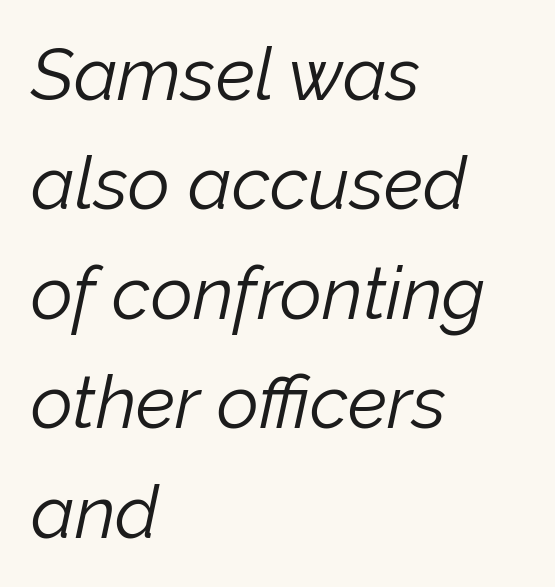
Q: Is the text bold? A: No.
Q: Is the text italic (slanted)? A: Yes, it leans right by about 12 degrees.
Q: Is the text underlined? A: No.
Q: How is the paragraph aligned? A: Left-aligned.
Q: Is the spacing between letters normal or unusually wide? A: Normal.
Q: Is the spacing between lines tight, normal or loose? A: Normal.
Q: Width (condensed, normal, or wide)? A: Normal.
Q: Stroke contrast? A: Low.
Q: x-height? A: Medium.
Q: Monospaced? A: No.
